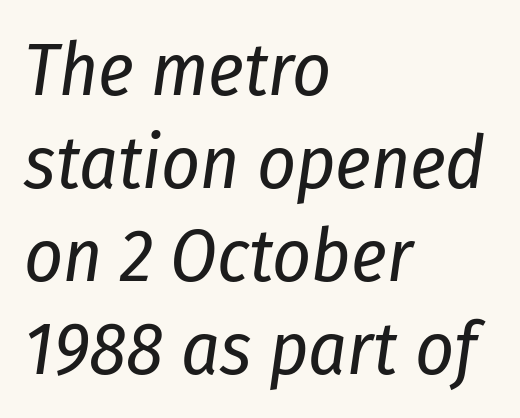
{"italic": "yes", "lean": "right", "slant_degrees": 8, "bold": "no", "weight": "regular", "width": "condensed", "stroke_contrast": "low", "x_height": "medium", "monospaced": "no", "underline": "no", "align": "left", "line_spacing_ratio": 1.24, "letter_spacing": "normal", "letter_spacing_em": 0.0, "glyph_px": 75}
